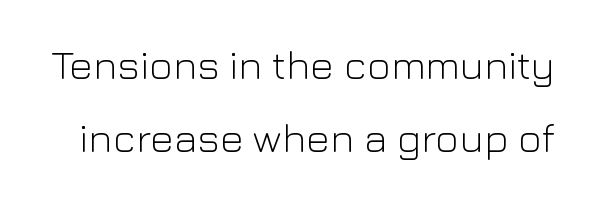
Q: Is the text bold? A: No.
Q: Is the text italic (slanted)? A: No, it is upright.
Q: Is the typeface a serif or a sans-serif typeface? A: Sans-serif.
Q: Is the text underlined? A: No.
Q: Is the spacing between letters normal or unusually wide? A: Normal.
Q: Width (condensed, normal, or wide)? A: Normal.
Q: Stroke contrast? A: Low.
Q: x-height? A: Medium.
Q: Monospaced? A: No.
